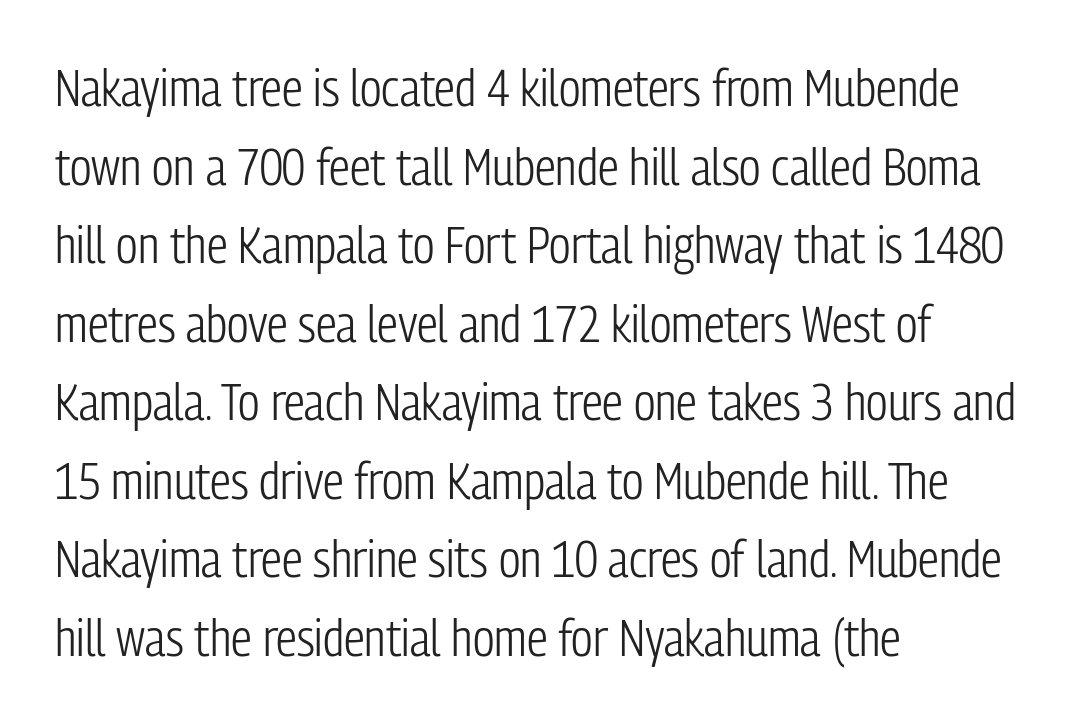
The image shows 52 px light, condensed sans-serif type, upright; set left-aligned, normal line spacing (1.51x), normal letter spacing, not underlined; low stroke contrast and a medium x-height.
